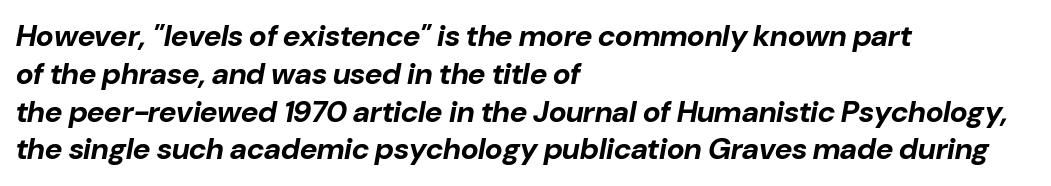
Q: Is the text bold? A: Yes.
Q: Is the text italic (slanted)? A: Yes, it leans right by about 10 degrees.
Q: Is the text underlined? A: No.
Q: How is the paragraph aligned? A: Left-aligned.
Q: Is the spacing between letters normal or unusually wide? A: Normal.
Q: Is the spacing between lines tight, normal or loose? A: Normal.
Q: Width (condensed, normal, or wide)? A: Normal.
Q: Stroke contrast? A: Low.
Q: x-height? A: Medium.
Q: Monospaced? A: No.
